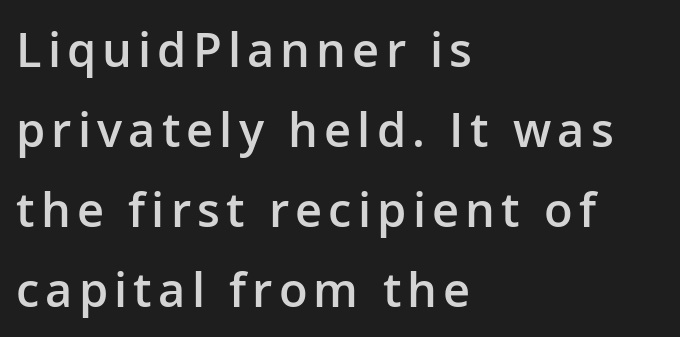
Q: Is the text bold? A: Semi-bold.
Q: Is the text italic (slanted)? A: No, it is upright.
Q: Is the typeface a serif or a sans-serif typeface? A: Sans-serif.
Q: Is the text underlined? A: No.
Q: How is the paragraph aligned? A: Left-aligned.
Q: Is the spacing between lines tight, normal or loose? A: Normal.
Q: Width (condensed, normal, or wide)? A: Normal.
Q: Stroke contrast? A: Low.
Q: x-height? A: Medium.
Q: Monospaced? A: No.
